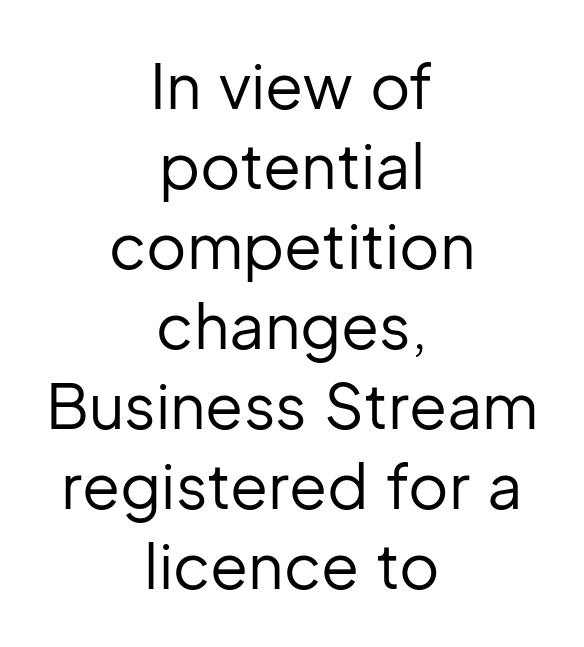
{"serif": "no", "italic": "no", "bold": "no", "weight": "regular", "width": "normal", "stroke_contrast": "low", "x_height": "medium", "monospaced": "no", "underline": "no", "align": "center", "line_spacing": "normal", "line_spacing_ratio": 1.29, "letter_spacing": "normal", "letter_spacing_em": 0.0, "glyph_px": 62}
